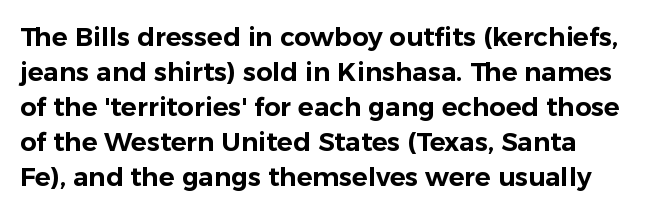
The glyphs are unaccompanied by any horizontal stroke below them. A typesetter would mark this as roman, not italic. How are the letters spaced? Ordinarily, with no added tracking. The lines sit at an ordinary, default distance from one another.
